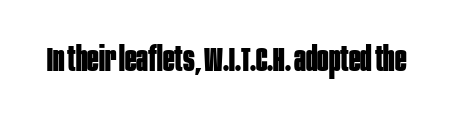
Q: Is the text bold? A: Yes.
Q: Is the text italic (slanted)? A: No, it is upright.
Q: Is the typeface a serif or a sans-serif typeface? A: Sans-serif.
Q: Is the text underlined? A: No.
Q: Is the spacing between letters normal or unusually wide? A: Normal.
Q: Width (condensed, normal, or wide)? A: Condensed.
Q: Stroke contrast? A: Low.
Q: x-height? A: Large.
Q: Monospaced? A: No.
